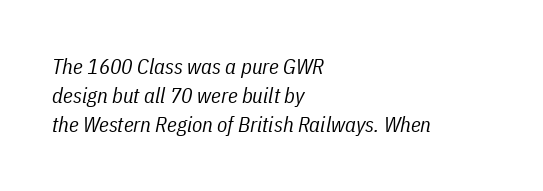
Each row of text sits above clean, open space. Stem width sits at or under what a default text font uses. The type is set solid horizontally, with unmodified tracking. Visually the block forms a straight wall on the left and a jagged coastline on the right. The whole block is typeset with a tilt.
